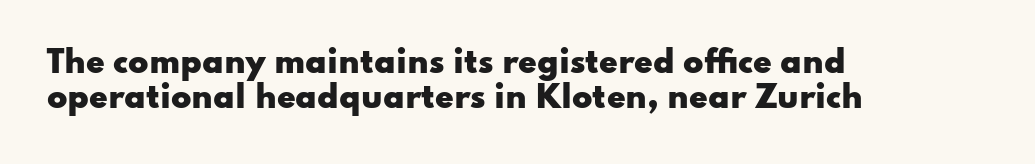
Q: Is the text bold? A: Yes.
Q: Is the text italic (slanted)? A: No, it is upright.
Q: Is the typeface a serif or a sans-serif typeface? A: Sans-serif.
Q: Is the text underlined? A: No.
Q: How is the paragraph aligned? A: Left-aligned.
Q: Is the spacing between letters normal or unusually wide? A: Normal.
Q: Width (condensed, normal, or wide)? A: Wide.
Q: Stroke contrast? A: Low.
Q: x-height? A: Small.
Q: Monospaced? A: No.
